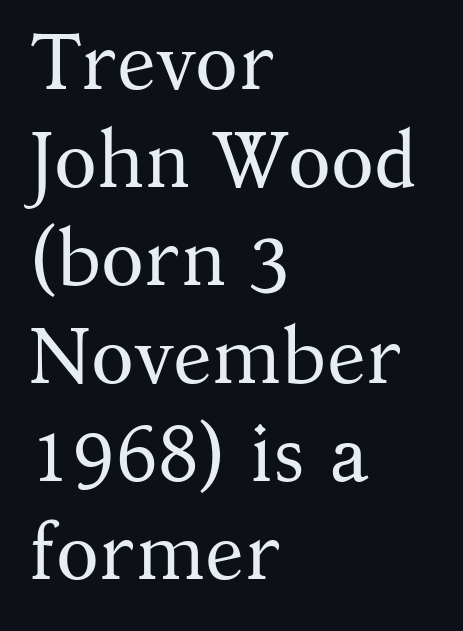
Q: Is the text bold? A: No.
Q: Is the text italic (slanted)? A: No, it is upright.
Q: Is the typeface a serif or a sans-serif typeface? A: Serif.
Q: Is the text underlined? A: No.
Q: How is the paragraph aligned? A: Left-aligned.
Q: Is the spacing between letters normal or unusually wide? A: Normal.
Q: Width (condensed, normal, or wide)? A: Normal.
Q: Stroke contrast? A: Medium.
Q: x-height? A: Medium.
Q: Monospaced? A: No.
